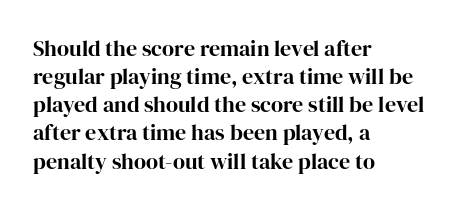
Q: Is the text italic (slanted)? A: No, it is upright.
Q: Is the text underlined? A: No.
Q: How is the paragraph aligned? A: Left-aligned.
Q: Is the spacing between letters normal or unusually wide? A: Normal.
Q: Is the spacing between lines tight, normal or loose? A: Normal.
